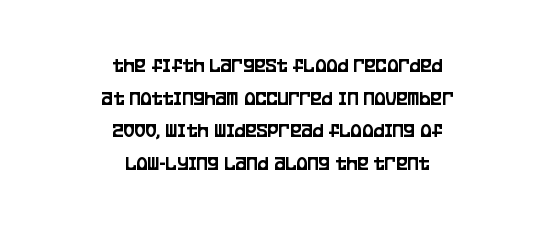
{"italic": "no", "underline": "no", "align": "center", "line_spacing": "normal", "line_spacing_ratio": 1.55, "letter_spacing": "normal", "letter_spacing_em": 0.0, "glyph_px": 21}
